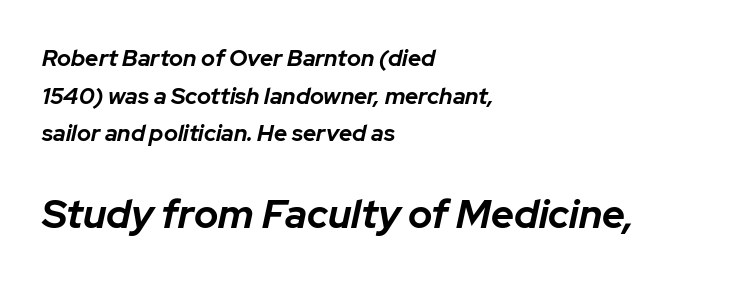
The image shows 40 px bold type, italic (leaning right); set left-aligned, normal line spacing (1.64x), normal letter spacing, not underlined; the second (bottom) block is 1.74x larger; low stroke contrast and a medium x-height.
